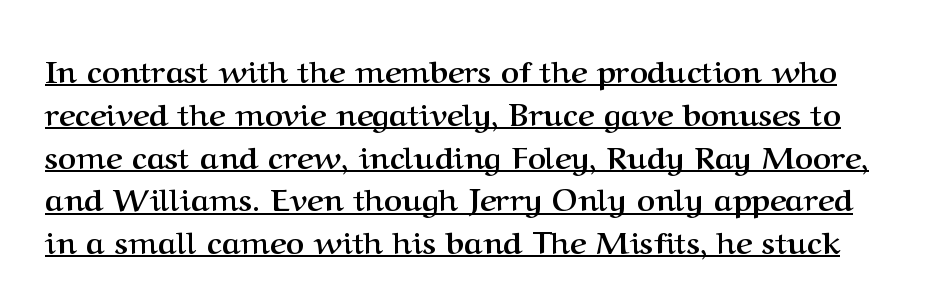
Does the type have serifs? Yes, each stem ends in a small foot. Proportional: the letters do not fall into vertical columns. The string is rendered with underlining switched on. Notice how the stems are strictly vertical — no italics here. The letters are bold, with thick, heavy strokes. Honestly, the letter spacing is just normal — you wouldn't notice it.
